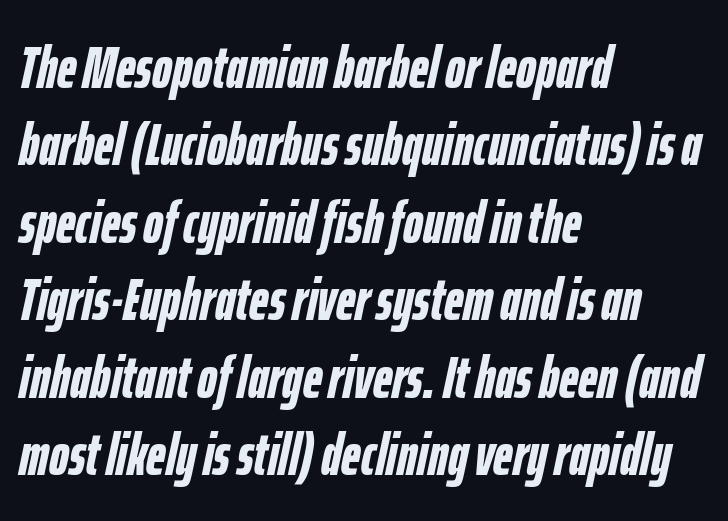
These lines keep a tight, regular rhythm from letter to letter. In terms of leading, this rendering sits right in the middle. The face used here is proportionally spaced, like ordinary book or web type. These lines were composed using italics.
